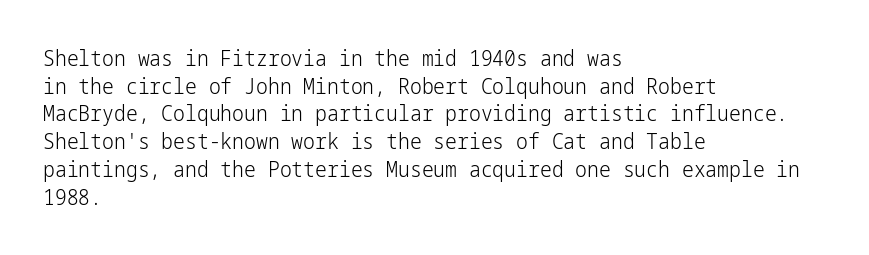
The image shows 21 px text type, upright; set left-aligned, normal line spacing (1.32x), normal letter spacing, not underlined.
